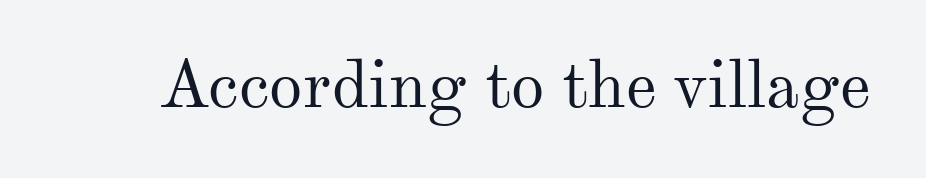
On a weight scale, this lands at 450 or below. The passage shown is typed in a proportional face where columns would drift. Characters remain perfectly vertical along every line. Regarding serifs, this sample has them. Students, note that the glyphs here touch the page at normal intervals. Beneath every word, the page is bare.
